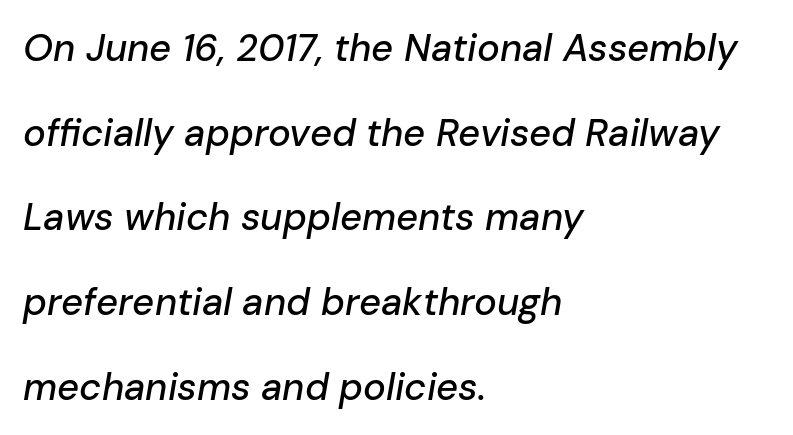
{"italic": "yes", "lean": "right", "slant_degrees": 10, "width": "normal", "stroke_contrast": "low", "x_height": "medium", "monospaced": "no", "underline": "no", "align": "left", "line_spacing": "loose", "line_spacing_ratio": 2.23, "letter_spacing": "normal", "letter_spacing_em": 0.0, "glyph_px": 38}
